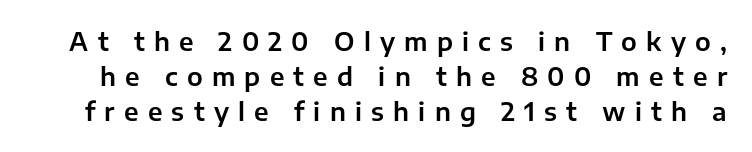
Every stem runs plumb, perpendicular to the baseline. Rows of type keep a routine distance in the vertical direction. The line texture is sparse and dotted thanks to wide tracking. Each row of text sits above clean, open space.
